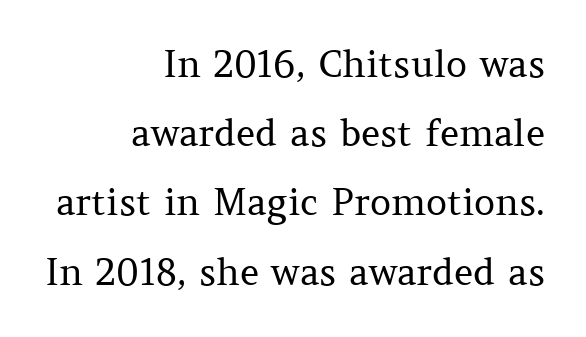
Q: Is the text bold? A: No.
Q: Is the text italic (slanted)? A: No, it is upright.
Q: Is the typeface a serif or a sans-serif typeface? A: Serif.
Q: Is the text underlined? A: No.
Q: How is the paragraph aligned? A: Right-aligned.
Q: Is the spacing between letters normal or unusually wide? A: Normal.
Q: Width (condensed, normal, or wide)? A: Normal.
Q: Stroke contrast? A: Medium.
Q: x-height? A: Medium.
Q: Monospaced? A: No.
